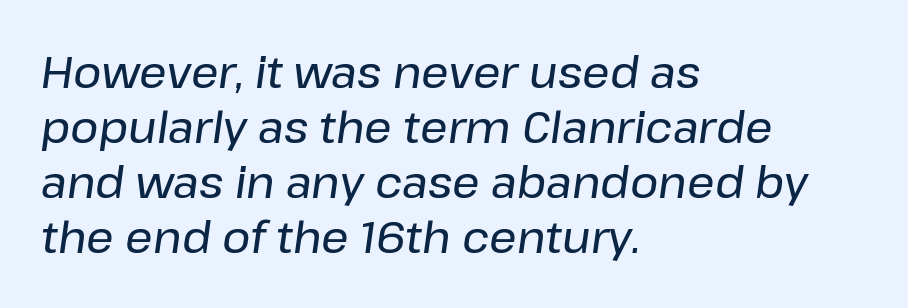
{"italic": "yes", "lean": "right", "slant_degrees": 8, "width": "normal", "stroke_contrast": "low", "x_height": "medium", "monospaced": "no", "underline": "no", "align": "left", "line_spacing": "normal", "line_spacing_ratio": 1.28, "letter_spacing": "normal", "letter_spacing_em": 0.0, "glyph_px": 43}
